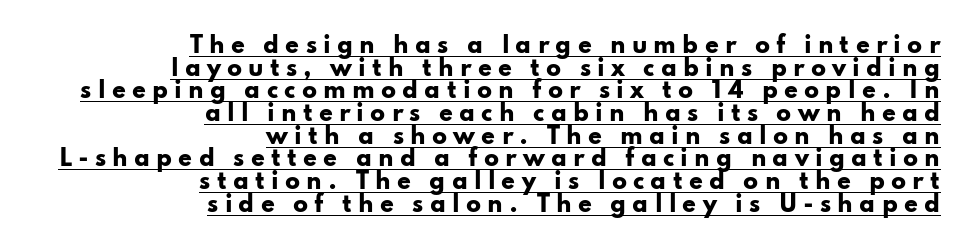
The image shows 22 px bold type, upright; set right-aligned, tight line spacing (1.03x), unusually wide letter spacing (+0.28 em), underlined.
